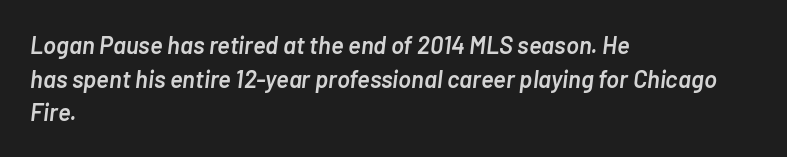
The image shows 24 px text type, italic (leaning right); set left-aligned, normal line spacing (1.4x), normal letter spacing, not underlined.
